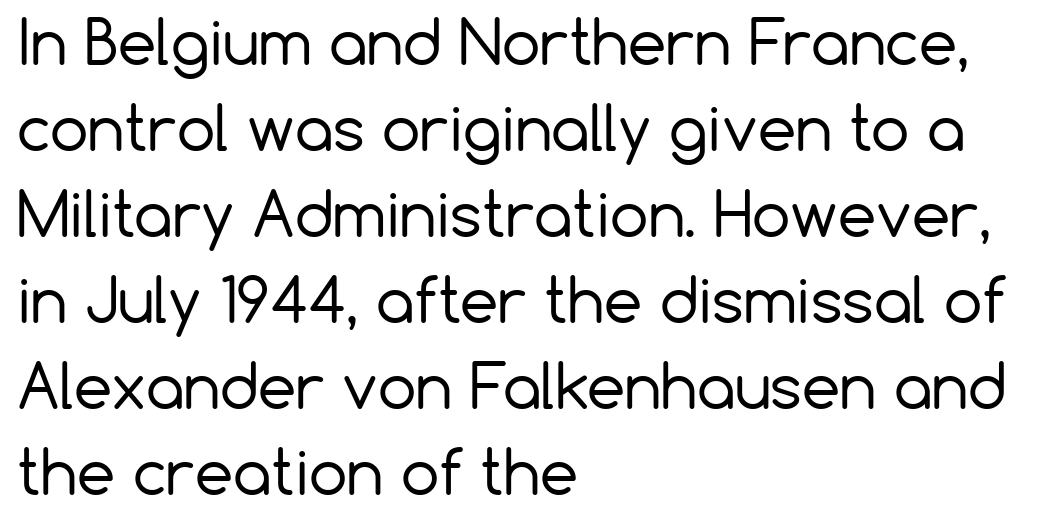
{"serif": "no", "italic": "no", "bold": "no", "weight": "regular", "width": "normal", "stroke_contrast": "low", "x_height": "medium", "monospaced": "no", "underline": "no", "align": "left", "line_spacing": "normal", "line_spacing_ratio": 1.41, "letter_spacing": "normal", "letter_spacing_em": 0.0, "glyph_px": 61}
